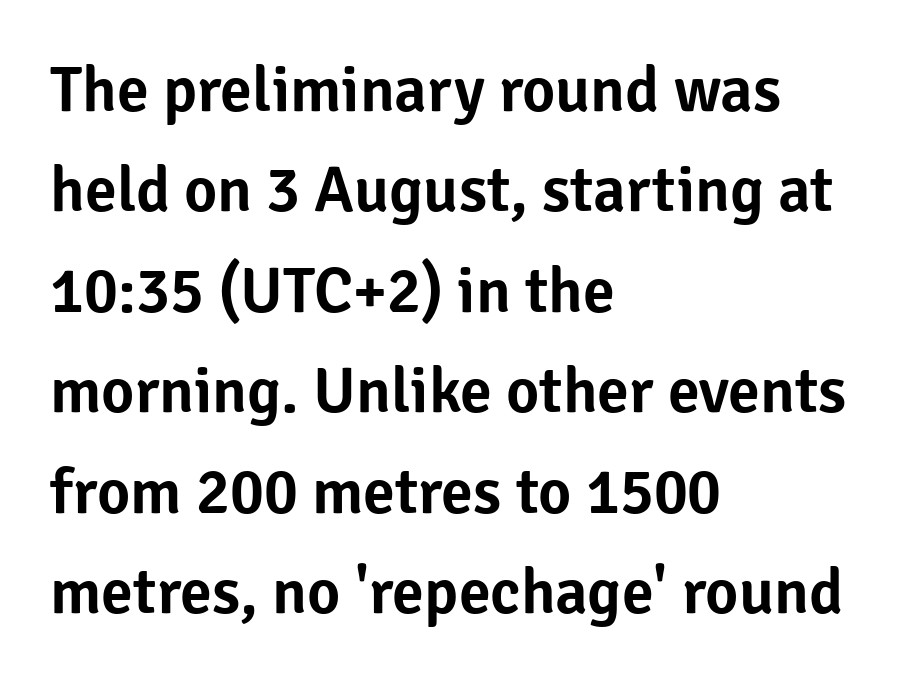
The image shows 64 px sans-serif type, upright; set left-aligned, normal line spacing (1.57x), normal letter spacing, not underlined; low stroke contrast and a medium x-height.
